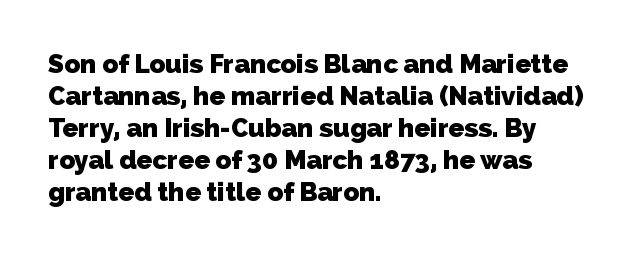
Q: Is the text bold? A: Yes.
Q: Is the text underlined? A: No.
Q: How is the paragraph aligned? A: Left-aligned.
Q: Is the spacing between letters normal or unusually wide? A: Normal.
